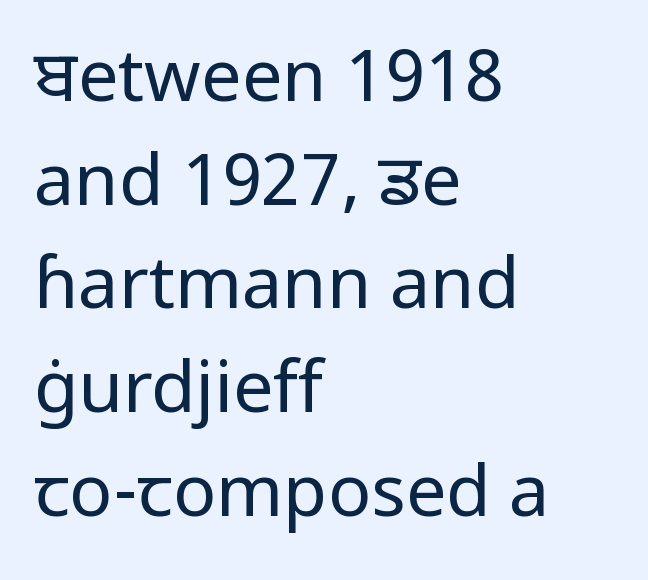
This sample uses an upright cut, with every glyph sitting square on the baseline. The weight tops out at a normal text grade. The passage shown is typed in a proportional face where columns would drift. One glance says typical: line gaps are just what's usual. A sans-serif font was chosen for this passage. Quick note: underline off.
